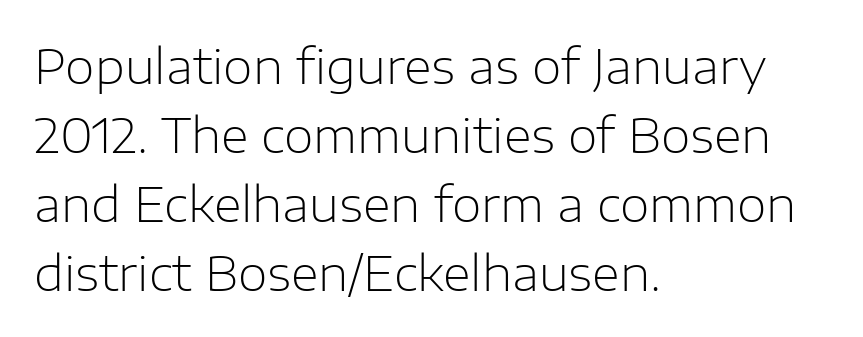
{"serif": "no", "italic": "no", "bold": "no", "weight": "light", "width": "normal", "stroke_contrast": "low", "x_height": "medium", "monospaced": "no", "underline": "no", "align": "left", "line_spacing": "normal", "line_spacing_ratio": 1.44, "letter_spacing": "normal", "letter_spacing_em": 0.0, "glyph_px": 48}
